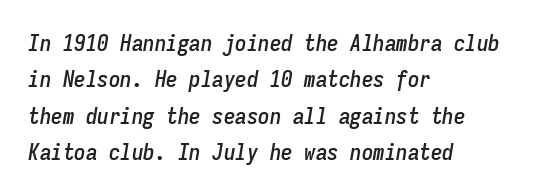
The image shows 23 px text type, italic (leaning right); set left-aligned, normal line spacing (1.58x), normal letter spacing, not underlined.
